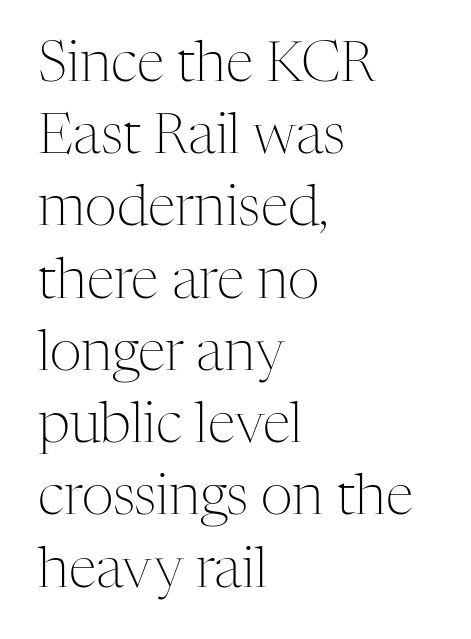
The image shows 56 px light serif type, upright; set left-aligned, normal line spacing (1.29x), normal letter spacing, not underlined; medium stroke contrast and a medium x-height.
